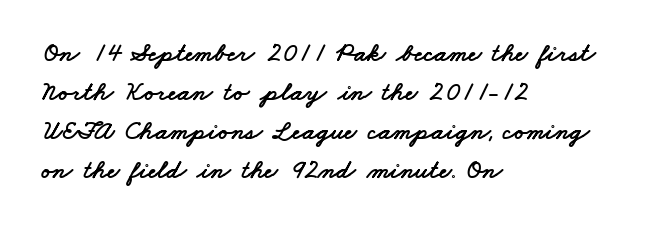
The image shows 27 px text type; set left-aligned, normal line spacing (1.44x), normal letter spacing, not underlined.
